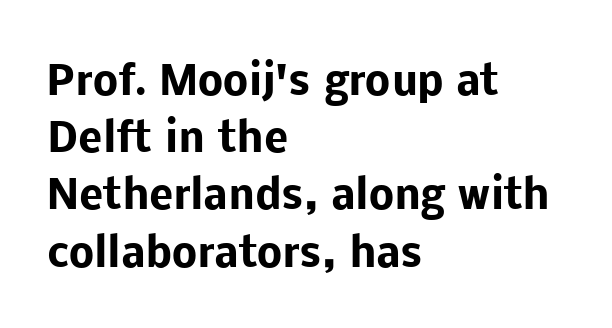
The image shows 40 px heavy sans-serif type, upright; set left-aligned, normal line spacing (1.43x), normal letter spacing, not underlined; low stroke contrast and a medium x-height.
